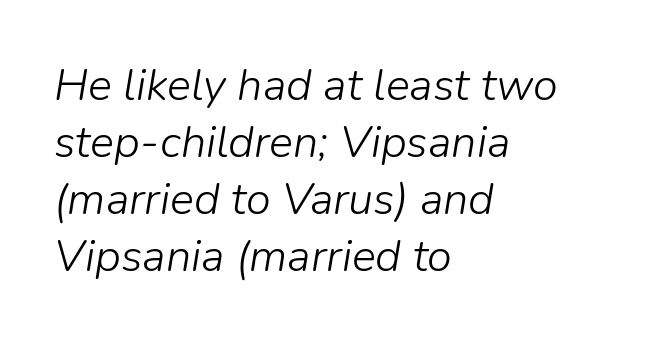
{"italic": "yes", "lean": "right", "slant_degrees": 9, "bold": "no", "weight": "light", "width": "normal", "stroke_contrast": "low", "x_height": "medium", "monospaced": "no", "underline": "no", "align": "left", "line_spacing": "normal", "line_spacing_ratio": 1.27, "letter_spacing": "normal", "letter_spacing_em": 0.0, "glyph_px": 45}
